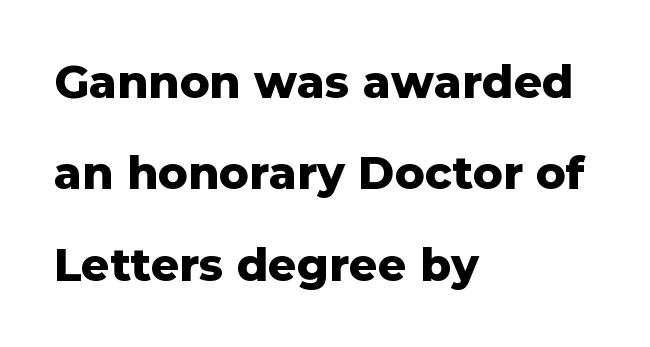
Q: Is the text bold? A: Yes.
Q: Is the text italic (slanted)? A: No, it is upright.
Q: Is the typeface a serif or a sans-serif typeface? A: Sans-serif.
Q: Is the text underlined? A: No.
Q: How is the paragraph aligned? A: Left-aligned.
Q: Is the spacing between letters normal or unusually wide? A: Normal.
Q: Is the spacing between lines tight, normal or loose? A: Loose.
Q: Width (condensed, normal, or wide)? A: Normal.
Q: Stroke contrast? A: Low.
Q: x-height? A: Medium.
Q: Monospaced? A: No.
